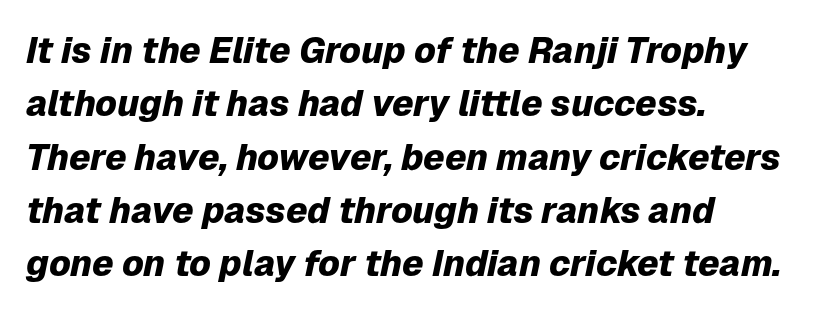
The image shows 36 px heavy type, italic (leaning right); set left-aligned, normal line spacing (1.48x), normal letter spacing, not underlined; low stroke contrast and a medium x-height.
